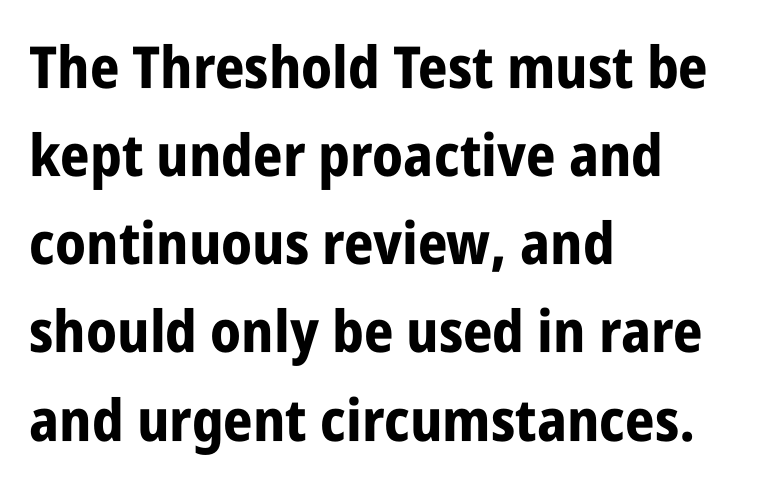
Each letter keeps its own natural width here, so spacing adapts to shape. The glyphs have the mass of a bold cut. Quick note: not italic, upright. There is no visible air inserted between adjacent glyphs. The glyphs are unaccompanied by any horizontal stroke below them. Visually the block forms a straight wall on the left and a jagged coastline on the right.
